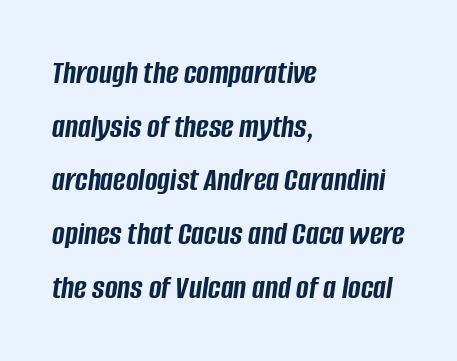
The image shows 34 px semibold, condensed type, italic (leaning right); set left-aligned, normal line spacing (1.58x), normal letter spacing, not underlined; low stroke contrast and a large x-height.
